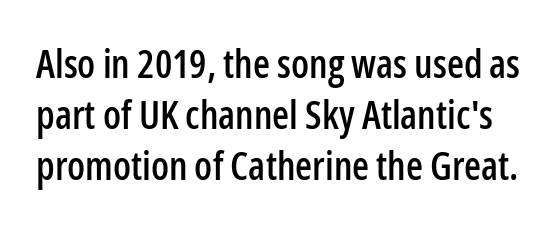
The gap between lines stays unmarked. Does the leading feel generous? No, just average. Is the letter spacing exaggerated? No — it looks like the ordinary default. Are there feet on the stems? There aren't — it's a sans. Do the letters lean? They stand straight. The face used here is proportionally spaced, like ordinary book or web type.
